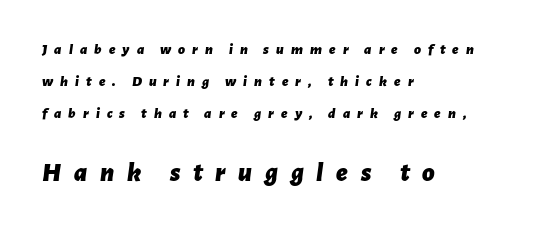
The image shows 27 px bold type, italic (leaning right); set left-aligned, loose line spacing (2.13x), unusually wide letter spacing (+0.47 em), not underlined; the second (bottom) block is 1.8x larger.
